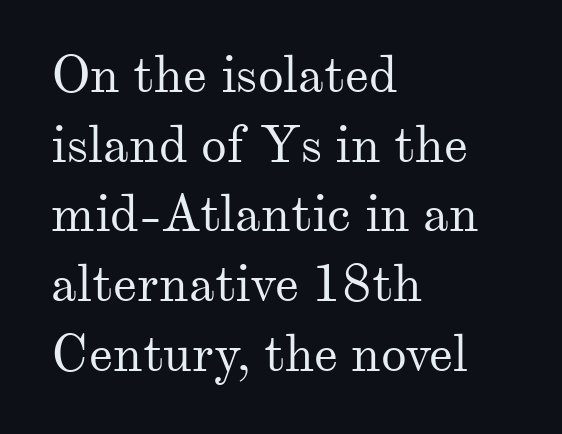
The image shows 52 px regular-weight serif type, upright; set left-aligned, normal line spacing (1.34x), normal letter spacing, not underlined; medium stroke contrast and a small x-height.
